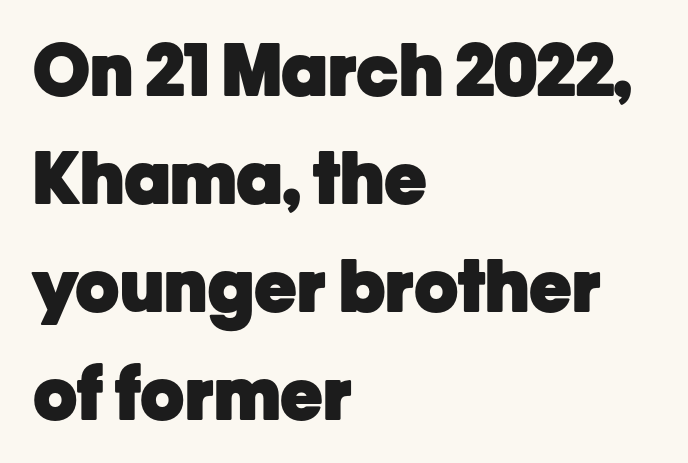
Proportional: the letters do not fall into vertical columns. The leading is moderate, giving the passage an even texture. The horizontal fit of the characters is conventional and even. These lines were composed using upright roman letters.
